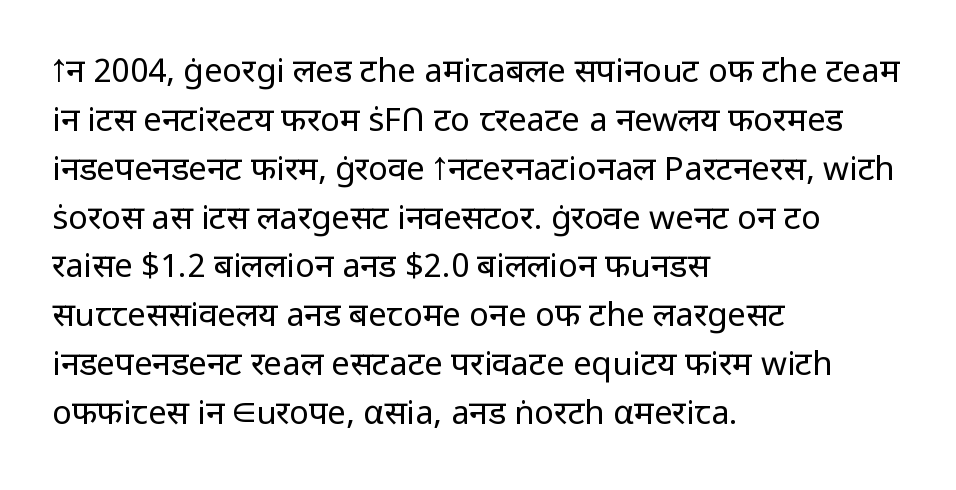
{"serif": "no", "italic": "no", "bold": "no", "weight": "regular", "width": "normal", "stroke_contrast": "low", "x_height": "medium", "monospaced": "no", "underline": "no", "align": "left", "line_spacing": "normal", "line_spacing_ratio": 1.48, "letter_spacing": "normal", "letter_spacing_em": 0.0, "glyph_px": 33}
